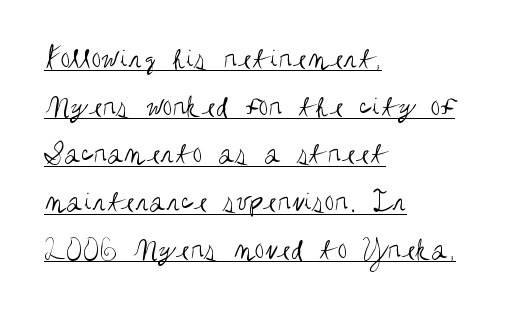
Q: Is the text bold? A: No.
Q: Is the typeface a serif or a sans-serif typeface? A: Sans-serif.
Q: Is the text underlined? A: Yes.
Q: How is the paragraph aligned? A: Left-aligned.
Q: Is the spacing between letters normal or unusually wide? A: Normal.
Q: Is the spacing between lines tight, normal or loose? A: Normal.
Q: Width (condensed, normal, or wide)? A: Condensed.
Q: Stroke contrast? A: Medium.
Q: x-height? A: Large.
Q: Monospaced? A: No.
